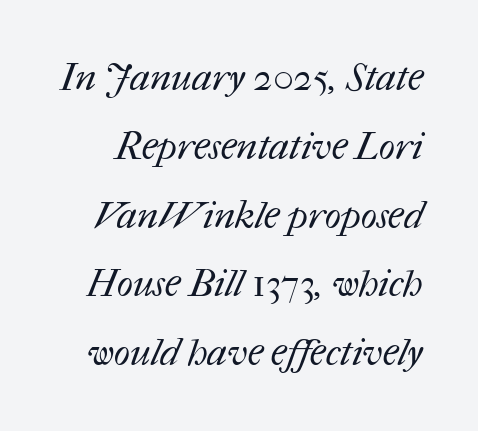
The image shows 38 px regular-weight type; set line spacing 1.81x, normal letter spacing, not underlined; medium stroke contrast and a medium x-height.
